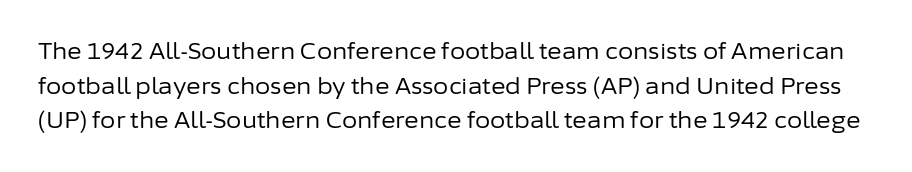
Q: Is the text bold? A: No.
Q: Is the text italic (slanted)? A: No, it is upright.
Q: Is the text underlined? A: No.
Q: Is the spacing between letters normal or unusually wide? A: Normal.
Q: Is the spacing between lines tight, normal or loose? A: Normal.
